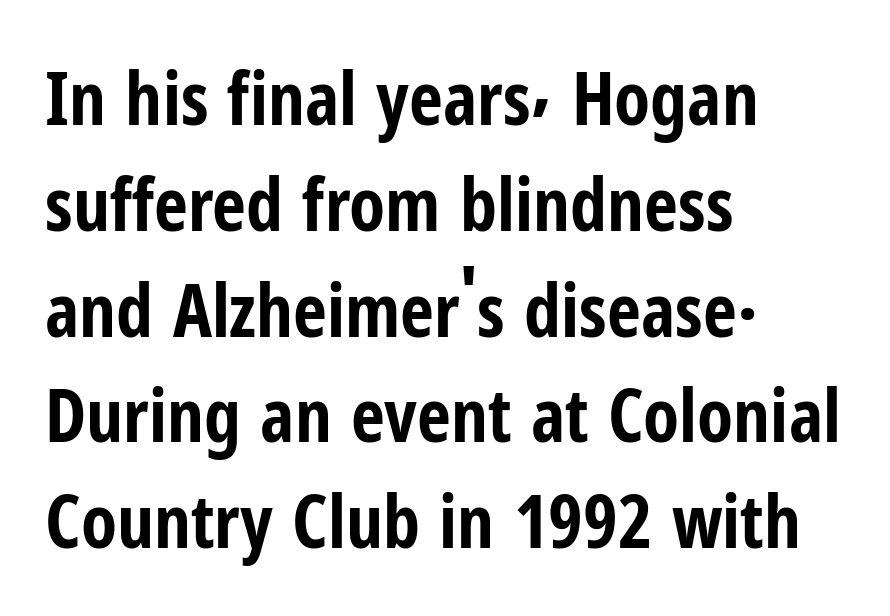
You can tell from the bare stems that sans-serif type was used. The typesetting leans heavy: a genuine bold. Is there any slant? The stems are plumb. The block of text has a typical density, with ordinary space between rows. Check the space under the baseline: it is left empty. These lines keep a tight, regular rhythm from letter to letter.
